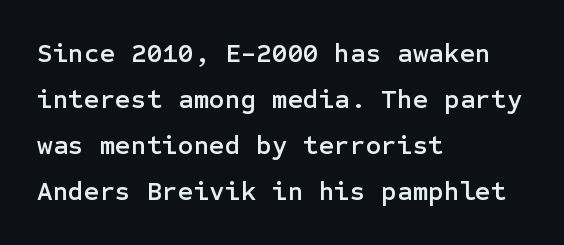
Q: Is the text italic (slanted)? A: No, it is upright.
Q: Is the text underlined? A: No.
Q: How is the paragraph aligned? A: Left-aligned.
Q: Is the spacing between letters normal or unusually wide? A: Normal.
Q: Is the spacing between lines tight, normal or loose? A: Normal.
